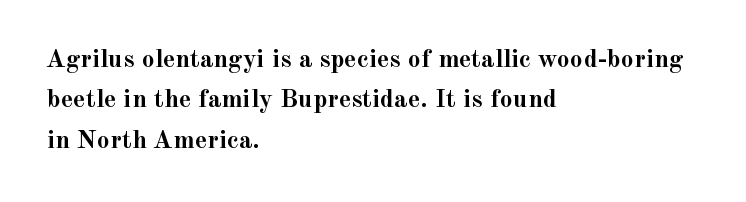
A classic flush-left, rag-right setting is used for this passage. Rows of type keep a routine distance in the vertical direction. Descenders are the only things crossing below the line. The strokes are fattened all the way to bold. Tracking value appears to be zero — textbook default spacing.
